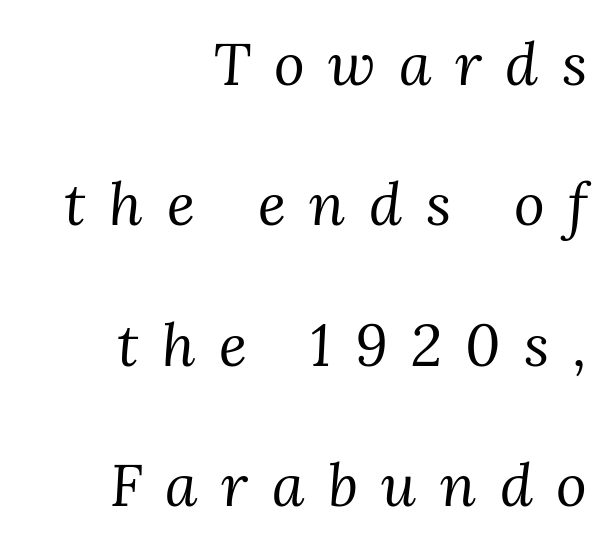
The image shows 59 px regular-weight serif type, italic (leaning right); set right-aligned, loose line spacing (2.38x), unusually wide letter spacing (+0.4 em), not underlined; medium stroke contrast and a medium x-height.
